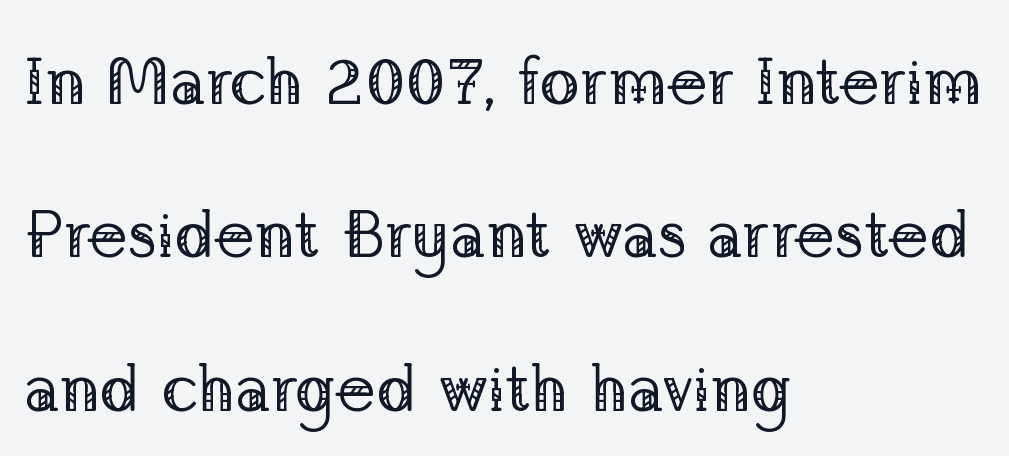
Q: Is the text bold? A: No.
Q: Is the text italic (slanted)? A: No, it is upright.
Q: Is the typeface a serif or a sans-serif typeface? A: Serif.
Q: Is the text underlined? A: No.
Q: How is the paragraph aligned? A: Left-aligned.
Q: Is the spacing between letters normal or unusually wide? A: Normal.
Q: Is the spacing between lines tight, normal or loose? A: Loose.
Q: Width (condensed, normal, or wide)? A: Normal.
Q: Stroke contrast? A: Low.
Q: x-height? A: Medium.
Q: Monospaced? A: No.
